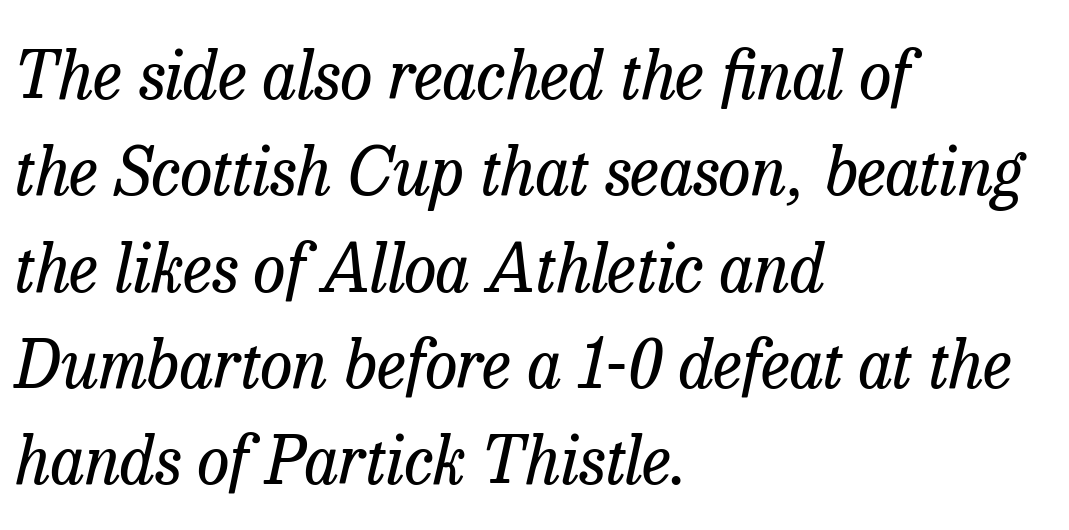
The rendering uses a moderate line-height, typical for paragraphs. The letters advance in unequal steps, a hallmark of proportional type. What stands out about the letter spacing? Nothing — it is the standard amount. Ink coverage per letter is moderate at most.
